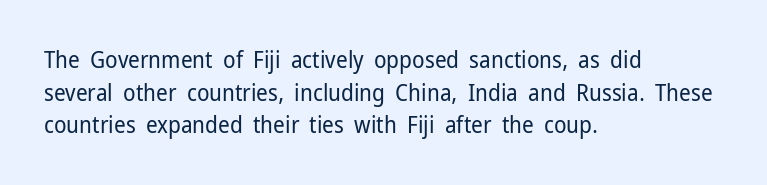
The image shows 23 px text type, upright; set left-aligned, normal line spacing (1.42x), normal letter spacing, not underlined.
